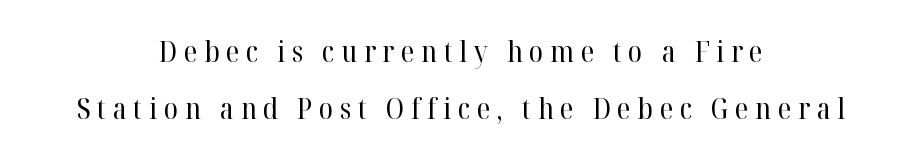
The image shows 29 px regular-weight serif type, upright; set centered, loose line spacing (1.97x), unusually wide letter spacing (+0.23 em), not underlined; high stroke contrast and a medium x-height.
